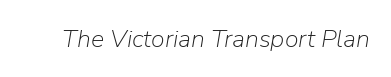
How are the letters spaced? Ordinarily, with no added tracking. Letters have the restrained weight of plain body copy at most. The specimen omits any rule beneath the text block's lines. Slanted lettering throughout.
